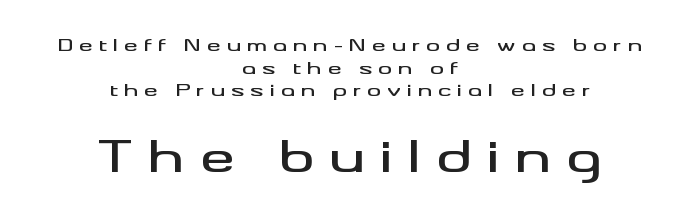
The image shows 43 px wide sans-serif type, upright; set centered, normal line spacing (1.33x), unusually wide letter spacing (+0.36 em), not underlined; the second (bottom) block is 2.53x larger; medium stroke contrast and a small x-height.
